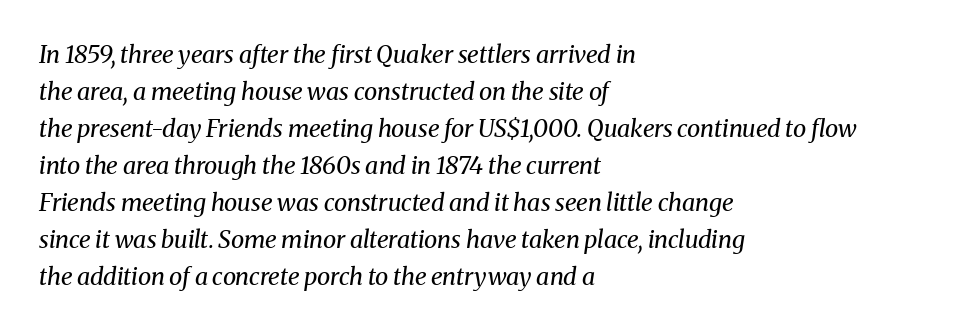
{"italic": "yes", "lean": "right", "slant_degrees": 8, "bold": "no", "underline": "no", "align": "left", "line_spacing": "normal", "line_spacing_ratio": 1.54, "letter_spacing": "normal", "letter_spacing_em": 0.0, "glyph_px": 24}
